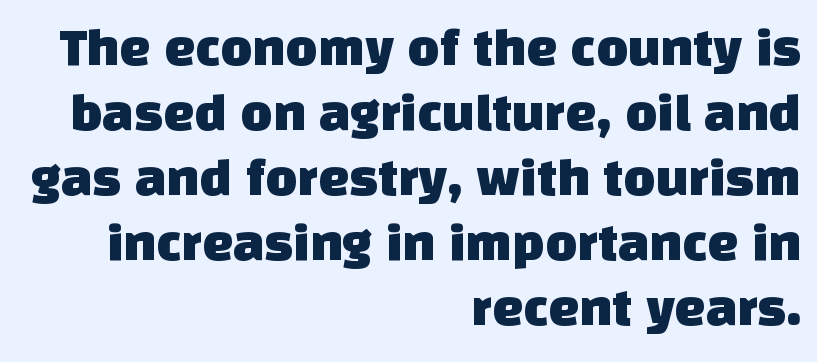
Q: Is the typeface a serif or a sans-serif typeface? A: Sans-serif.
Q: Is the text underlined? A: No.
Q: How is the paragraph aligned? A: Right-aligned.
Q: Is the spacing between letters normal or unusually wide? A: Normal.
Q: Width (condensed, normal, or wide)? A: Normal.
Q: Stroke contrast? A: Low.
Q: x-height? A: Large.
Q: Monospaced? A: No.
